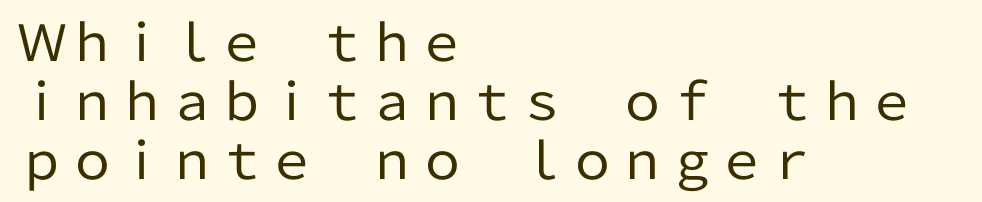
A typesetter would label this face a sans. Layout note: lines flush left. The foot of each line stays bare and open. The strokes carry an ordinary text weight at most. The face used here is proportionally spaced, like ordinary book or web type. Characters remain perfectly vertical along every line.
